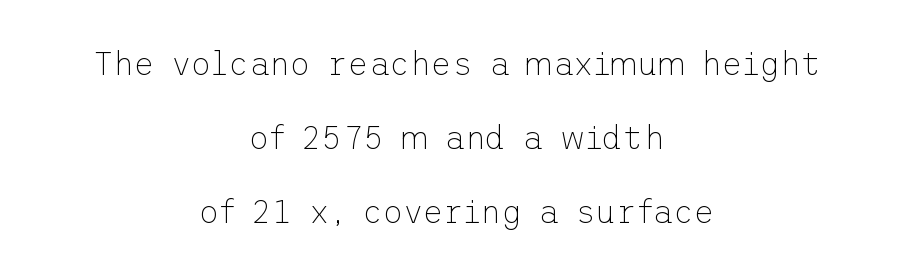
The image shows 32 px thin sans-serif type, upright; set centered, loose line spacing (2.31x), normal letter spacing, not underlined; low stroke contrast and a medium x-height.
